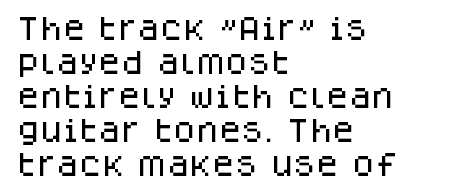
The image shows 26 px text type, upright; set left-aligned, normal line spacing (1.31x), normal letter spacing, not underlined.
